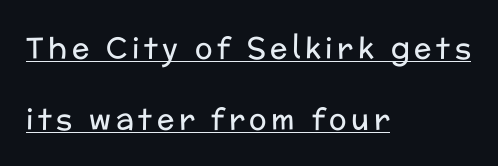
{"serif": "no", "italic": "no", "bold": "no", "weight": "regular", "width": "normal", "stroke_contrast": "low", "x_height": "medium", "monospaced": "no", "underline": "yes", "align": "left", "line_spacing": "loose", "line_spacing_ratio": 2.44, "glyph_px": 29}
